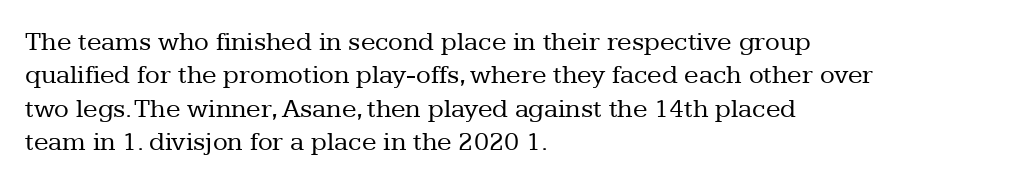
No letter is thick-stroked: the sample isn't bold. This rendering leaves character spacing at its baseline value. A bare baseline throughout the passage. Line beginnings align vertically; line endings do not. This sample uses an upright cut, with every glyph sitting square on the baseline.
